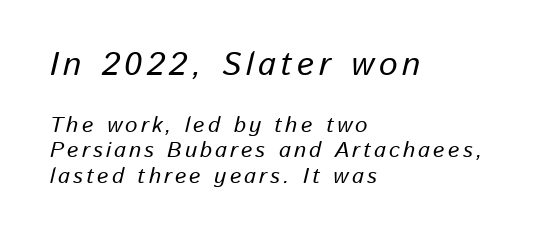
{"italic": "yes", "lean": "right", "slant_degrees": 13, "width": "normal", "stroke_contrast": "low", "x_height": "medium", "monospaced": "no", "underline": "no", "align": "left", "line_spacing_ratio": 1.16, "larger_block": "first", "size_ratio": 1.5, "glyph_px": 33}
